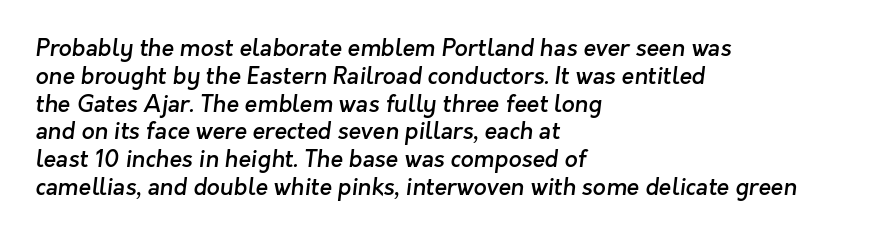
A semibold gives these letters moderate extra thickness, short of bold. Line beginnings align vertically; line endings do not. Tracking value appears to be zero — textbook default spacing. The strip under each line holds only bare page.
